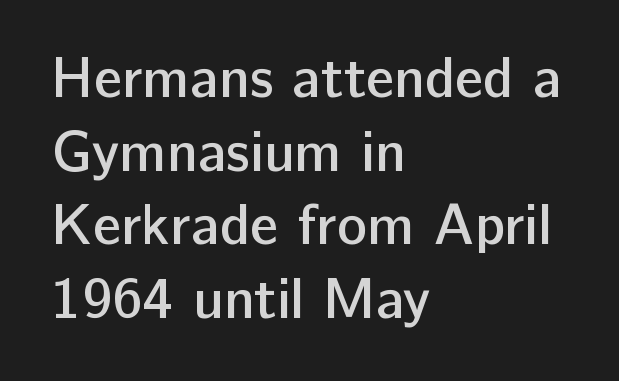
The letters advance in unequal steps, a hallmark of proportional type. A student would call this left alignment; a typographer would say flush left, rag right. It's the straight-up-and-down kind of type. The rows are spaced the way most documents space them.
